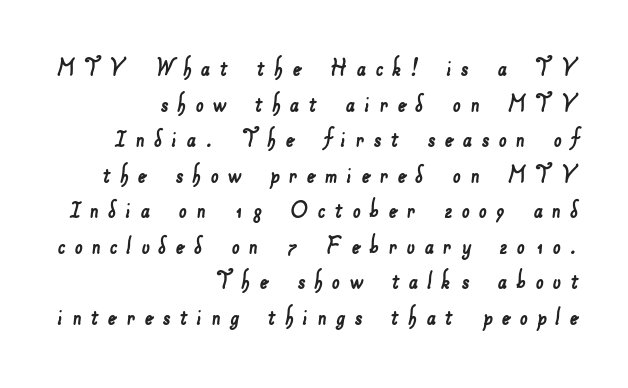
The strip under each line holds only bare page. The paragraph shown leans on its right margin. The rows are spaced the way most documents space them. The rendering shows plain stroke endings on the letterforms — a sans-serif design. The rendering inserts visible extra space after every character.
